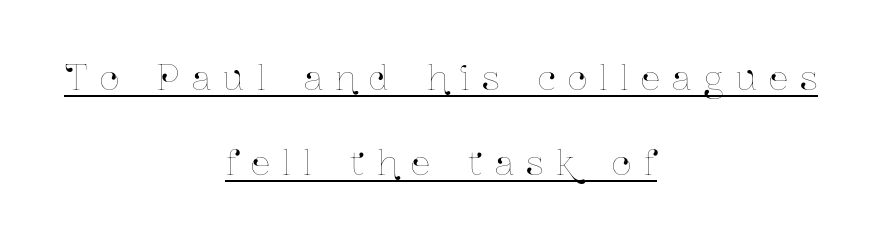
Upright lettering throughout. Loose tracking; the words dissolve into strings of separated letters. Reading down the column, the eye jumps a long way to each next line. Here the designer chose a conventional face with non-uniform glyph widths. Every word sits above its own underline. Layout note: lines centered.
